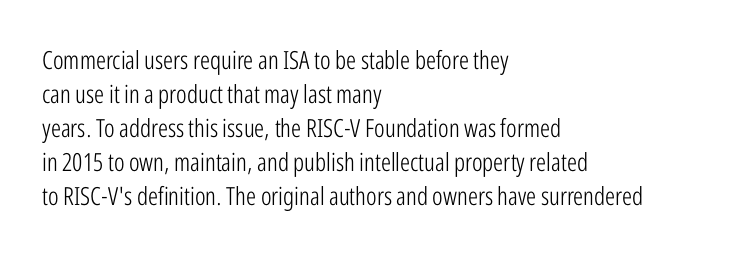
{"italic": "no", "bold": "no", "underline": "no", "align": "left", "line_spacing": "normal", "line_spacing_ratio": 1.36, "letter_spacing": "normal", "letter_spacing_em": 0.0, "glyph_px": 25}
